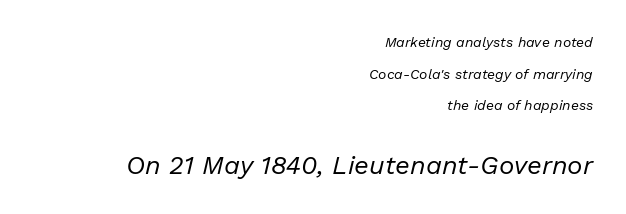
Q: Is the text bold? A: No.
Q: Is the text italic (slanted)? A: Yes, it leans right by about 13 degrees.
Q: Is the text underlined? A: No.
Q: How is the paragraph aligned? A: Right-aligned.
Q: Is the spacing between letters normal or unusually wide? A: Normal.
Q: Is the spacing between lines tight, normal or loose? A: Loose.
Q: Which block of text is set in a larger size, the first (top) or the second (bottom)? A: The second (bottom) one.
